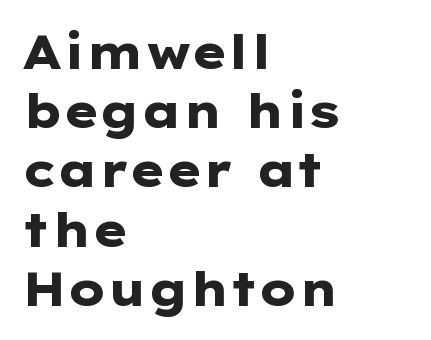
{"serif": "no", "italic": "no", "bold": "yes", "weight": "heavy", "width": "wide", "stroke_contrast": "low", "x_height": "medium", "monospaced": "no", "underline": "no", "align": "left", "line_spacing": "normal", "line_spacing_ratio": 1.26, "letter_spacing": "normal", "letter_spacing_em": 0.0, "glyph_px": 47}
